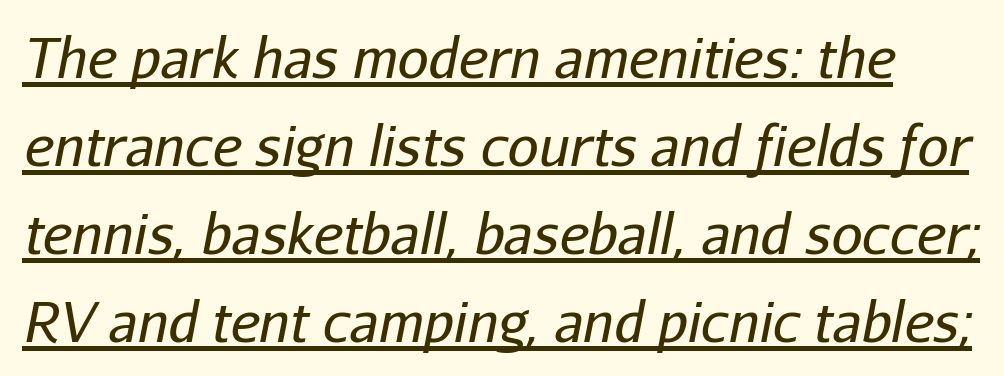
Q: Is the text bold? A: No.
Q: Is the text italic (slanted)? A: Yes, it leans right by about 11 degrees.
Q: Is the text underlined? A: Yes.
Q: Is the spacing between letters normal or unusually wide? A: Normal.
Q: Is the spacing between lines tight, normal or loose? A: Normal.
Q: Width (condensed, normal, or wide)? A: Normal.
Q: Stroke contrast? A: Low.
Q: x-height? A: Medium.
Q: Monospaced? A: No.
